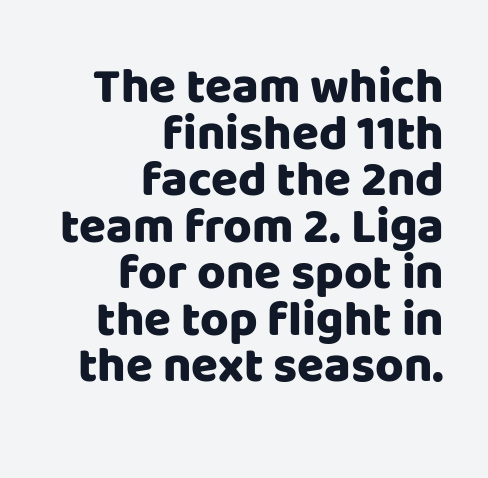
A student would call this right alignment; a typographer would say flush right, rag left. No word sits above an underline. Between one letter and the next there's only the usual sliver of space. The space between consecutive lines is stingy. The rendering shows plain stroke endings on the letterforms — a sans-serif design. Each letter keeps its own natural width here, so spacing adapts to shape.
